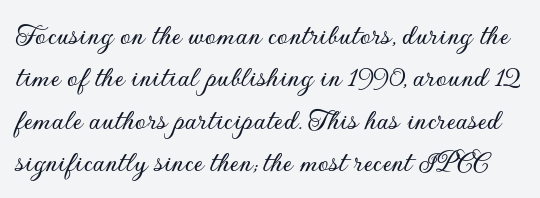
Varying glyph widths throughout — classic text-font behaviour. Observe the ordinary spacing: letters are neighbours, not strangers. Look at the bottom of the vertical strokes: they stop flat, with no serifs.
